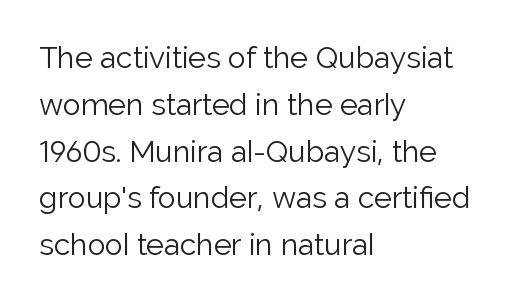
{"serif": "no", "italic": "no", "bold": "no", "weight": "light", "width": "normal", "stroke_contrast": "low", "x_height": "medium", "monospaced": "no", "underline": "no", "align": "left", "line_spacing": "normal", "line_spacing_ratio": 1.56, "letter_spacing": "normal", "letter_spacing_em": 0.0, "glyph_px": 30}
